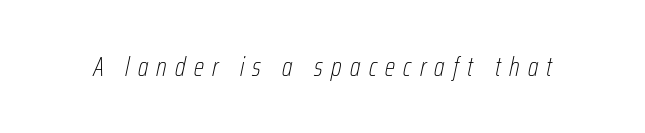
Q: Is the text bold? A: No.
Q: Is the text italic (slanted)? A: Yes, it leans right by about 12 degrees.
Q: Is the text underlined? A: No.
Q: Is the spacing between letters normal or unusually wide? A: Unusually wide.
